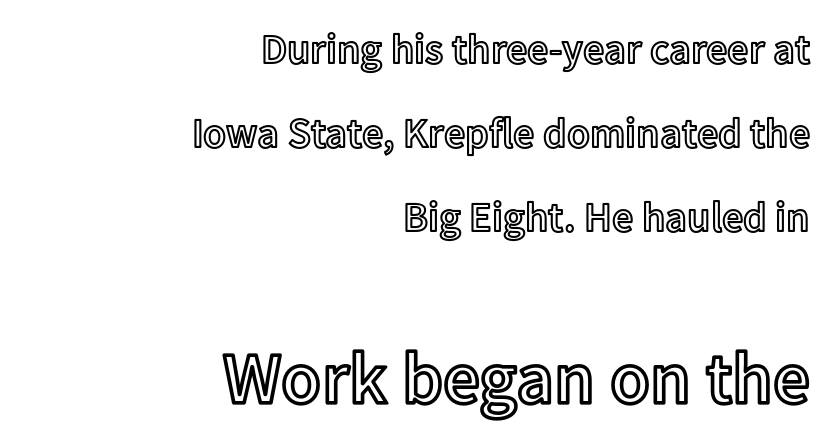
The image shows 73 px text type, upright; set right-aligned, loose line spacing (2.0x), normal letter spacing, not underlined; the second (bottom) block is 1.74x larger; a medium x-height.
